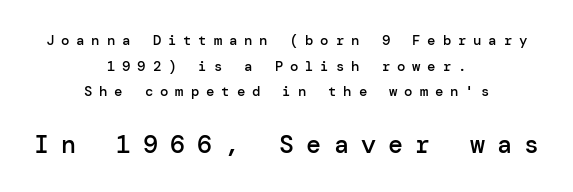
Q: Is the text bold? A: Semi-bold.
Q: Is the text italic (slanted)? A: No, it is upright.
Q: Is the text underlined? A: No.
Q: How is the paragraph aligned? A: Centered.
Q: Is the spacing between letters normal or unusually wide? A: Unusually wide.
Q: Which block of text is set in a larger size, the first (top) or the second (bottom)? A: The second (bottom) one.
